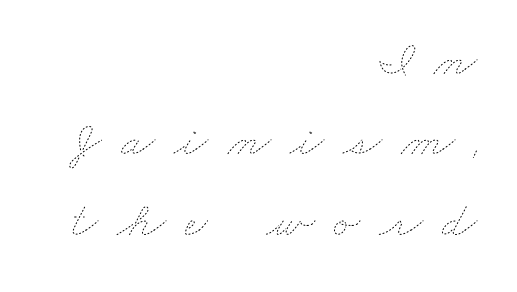
The line texture is sparse and dotted thanks to wide tracking. Each letter keeps its own natural width here, so spacing adapts to shape. The designer left line spacing at the default. Summary of weight: not heavy and not bold.
